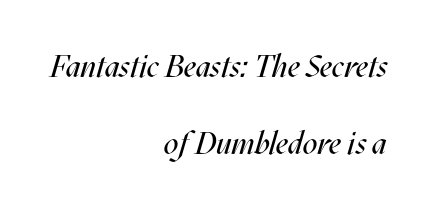
Students, observe: this is what heavily led, spacious text looks like. The text carries the slant typical of an italic or oblique font. Nobody touched the tracking dial on this one. Looks like regular typesetting: each glyph gets only the width it needs. The strokes are not fattened; the text isn't bold.
